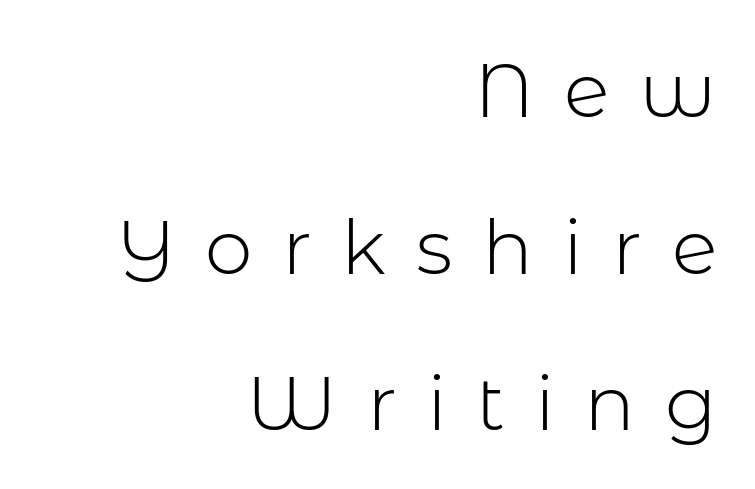
The image shows 76 px light sans-serif type, upright; set right-aligned, loose line spacing (2.06x), unusually wide letter spacing (+0.39 em), not underlined; low stroke contrast and a medium x-height.
